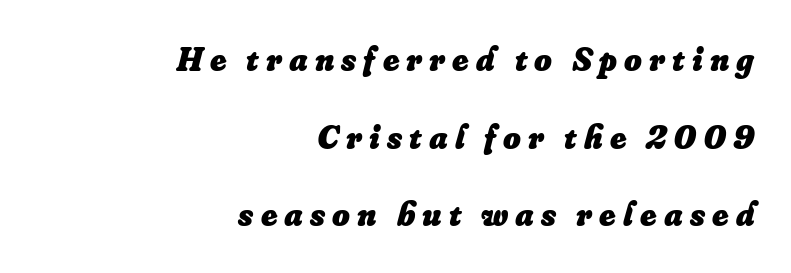
{"italic": "yes", "lean": "right", "slant_degrees": 16, "bold": "yes", "weight": "heavy", "width": "normal", "stroke_contrast": "low", "x_height": "small", "monospaced": "no", "underline": "no", "align": "right", "line_spacing": "loose", "line_spacing_ratio": 2.28, "letter_spacing": "wide", "letter_spacing_em": 0.21, "glyph_px": 34}
